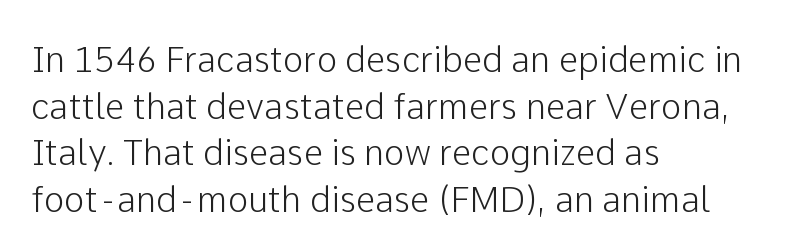
{"serif": "no", "italic": "no", "width": "normal", "stroke_contrast": "low", "x_height": "medium", "monospaced": "no", "underline": "no", "align": "left", "line_spacing": "normal", "line_spacing_ratio": 1.33, "letter_spacing": "normal", "letter_spacing_em": 0.0, "glyph_px": 35}
